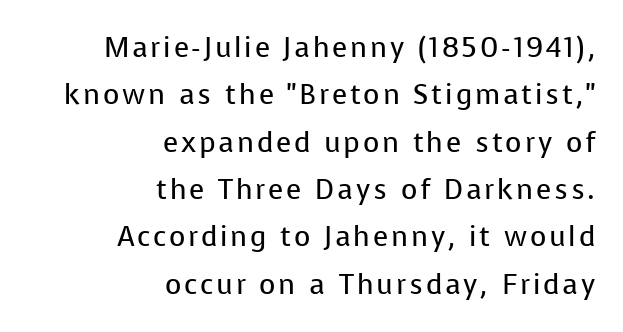
Leading matches the norm, producing a regular column. The face used here is proportionally spaced, like ordinary book or web type. Does the copy run flush right? Yes — the right margin is perfectly even. Examine the stroke ends and you'll find no serifs.
